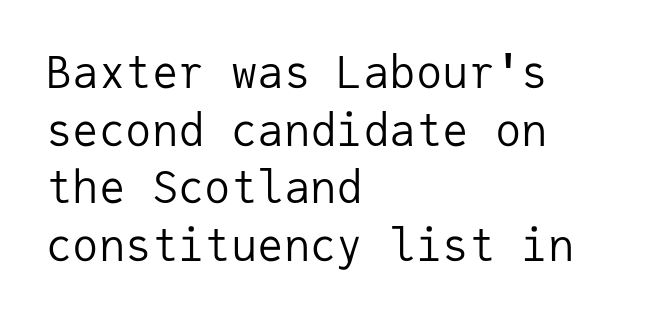
The image shows 44 px regular-weight sans-serif type, upright, monospaced; set left-aligned, normal line spacing (1.31x), normal letter spacing, not underlined; low stroke contrast and a medium x-height.
